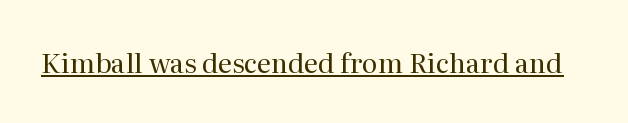
Q: Is the text bold? A: No.
Q: Is the text italic (slanted)? A: No, it is upright.
Q: Is the text underlined? A: Yes.
Q: Is the spacing between letters normal or unusually wide? A: Normal.
